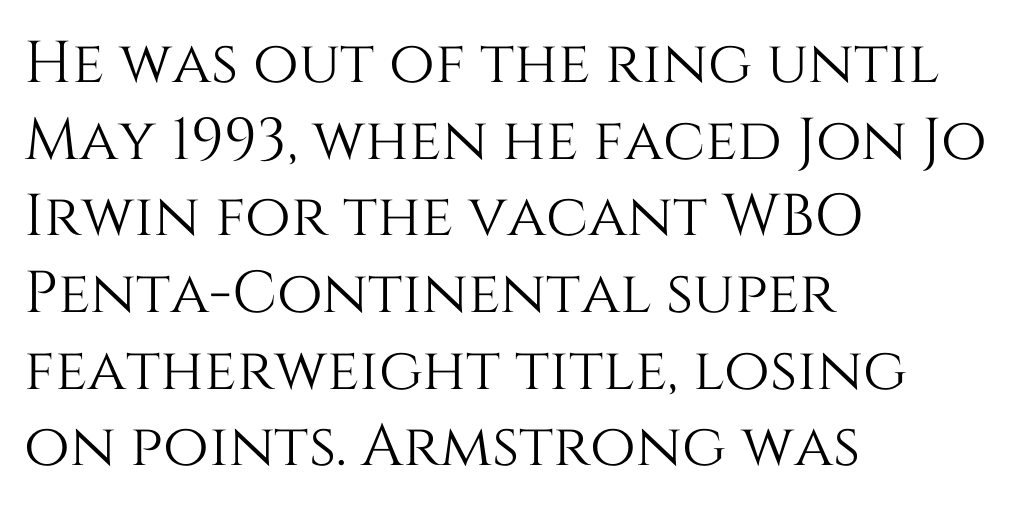
Posture: vertical. These lines sit exactly where default settings would place them. A bare baseline throughout the passage. How are the letters spaced? Ordinarily, with no added tracking. This sample has the flowing, uneven cadence of proportional lettering. Reading down the block, your eye returns to a fixed left position each line.
